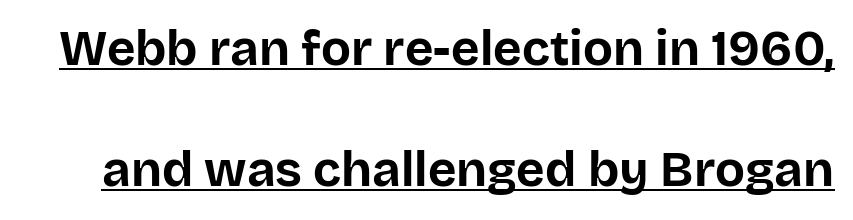
{"serif": "no", "italic": "no", "bold": "yes", "weight": "bold", "width": "normal", "stroke_contrast": "low", "x_height": "large", "monospaced": "no", "underline": "yes", "line_spacing": "loose", "line_spacing_ratio": 2.47, "letter_spacing": "normal", "letter_spacing_em": 0.0, "glyph_px": 49}
